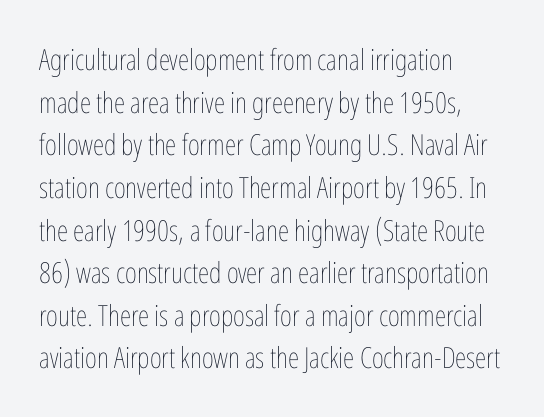
{"italic": "no", "bold": "no", "weight": "thin", "width": "condensed", "stroke_contrast": "low", "x_height": "medium", "monospaced": "no", "underline": "no", "align": "left", "line_spacing": "normal", "line_spacing_ratio": 1.47, "letter_spacing": "normal", "letter_spacing_em": 0.0, "glyph_px": 29}
